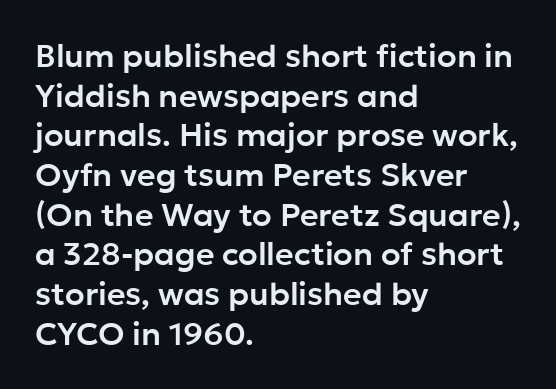
Q: Is the text italic (slanted)? A: No, it is upright.
Q: Is the typeface a serif or a sans-serif typeface? A: Sans-serif.
Q: Is the text underlined? A: No.
Q: How is the paragraph aligned? A: Left-aligned.
Q: Is the spacing between letters normal or unusually wide? A: Normal.
Q: Width (condensed, normal, or wide)? A: Normal.
Q: Stroke contrast? A: Low.
Q: x-height? A: Medium.
Q: Monospaced? A: No.
